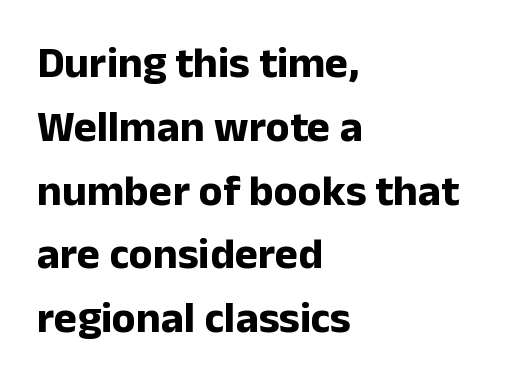
The image shows 44 px bold sans-serif type, upright; set left-aligned, normal line spacing (1.45x), normal letter spacing, not underlined; low stroke contrast and a medium x-height.
